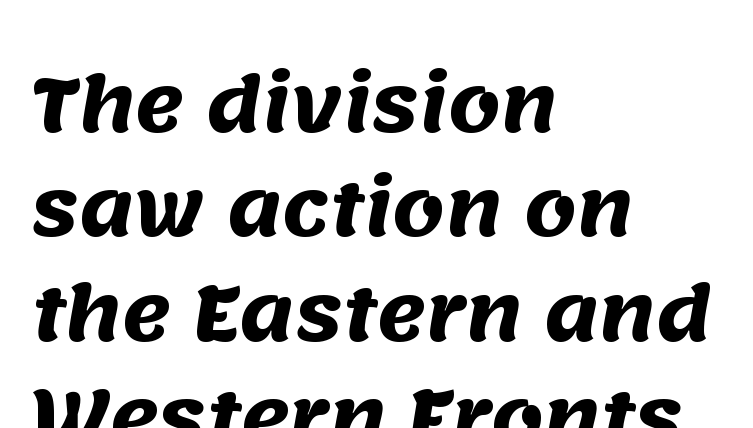
The image shows 74 px heavy sans-serif type; set left-aligned, normal line spacing (1.41x), normal letter spacing, not underlined; medium stroke contrast and a large x-height.
